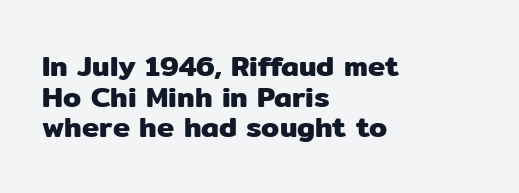
The image shows 29 px sans-serif type, upright; set left-aligned, tight line spacing (1.06x), normal letter spacing, not underlined; low stroke contrast and a medium x-height.
